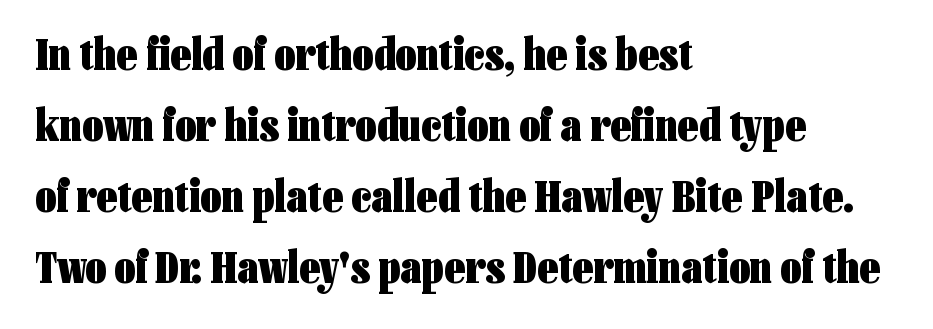
The image shows 46 px heavy, condensed sans-serif type, upright; set left-aligned, normal line spacing (1.54x), normal letter spacing, not underlined; low stroke contrast and a medium x-height.
